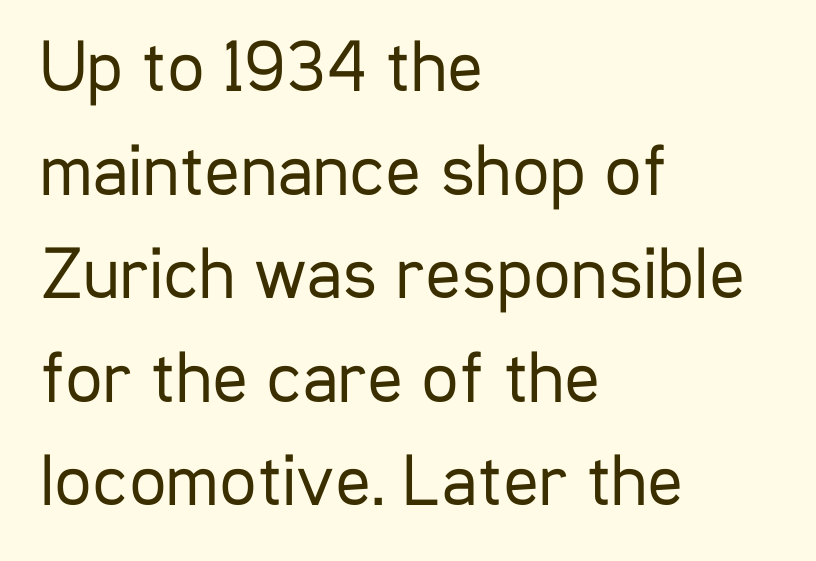
Q: Is the text bold? A: No.
Q: Is the text italic (slanted)? A: No, it is upright.
Q: Is the typeface a serif or a sans-serif typeface? A: Sans-serif.
Q: Is the text underlined? A: No.
Q: How is the paragraph aligned? A: Left-aligned.
Q: Is the spacing between letters normal or unusually wide? A: Normal.
Q: Is the spacing between lines tight, normal or loose? A: Normal.
Q: Width (condensed, normal, or wide)? A: Condensed.
Q: Stroke contrast? A: Low.
Q: x-height? A: Medium.
Q: Monospaced? A: No.
